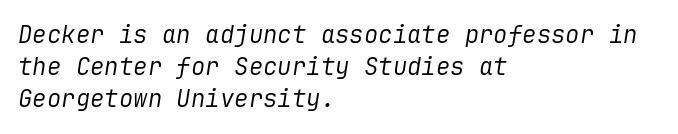
Q: Is the text bold? A: No.
Q: Is the text italic (slanted)? A: Yes, it leans right by about 9 degrees.
Q: Is the text underlined? A: No.
Q: How is the paragraph aligned? A: Left-aligned.
Q: Is the spacing between letters normal or unusually wide? A: Normal.
Q: Is the spacing between lines tight, normal or loose? A: Normal.
